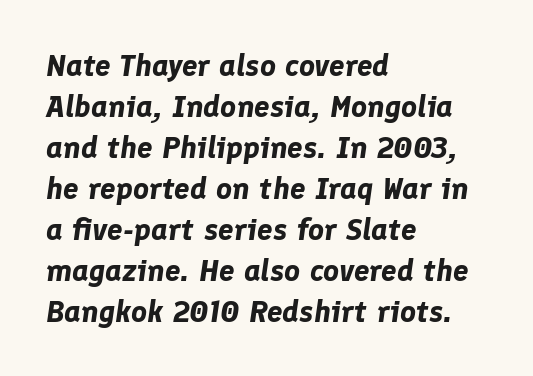
The passage shown leans; its letterforms are oblique. Clear beneath every line of the passage. Note the varied advance widths — an 'i' is clearly narrower than an 'm'. The passage shown is emphatically bold.
